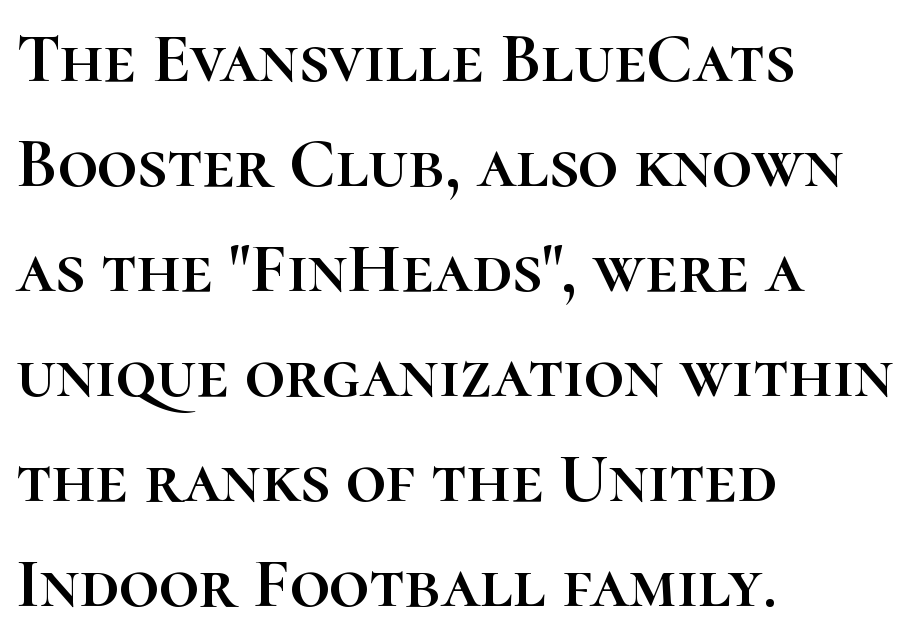
Q: Is the text italic (slanted)? A: No, it is upright.
Q: Is the text underlined? A: No.
Q: How is the paragraph aligned? A: Left-aligned.
Q: Is the spacing between letters normal or unusually wide? A: Normal.
Q: Is the spacing between lines tight, normal or loose? A: Normal.
Q: Width (condensed, normal, or wide)? A: Normal.
Q: Stroke contrast? A: High.
Q: x-height? A: Medium.
Q: Monospaced? A: No.
